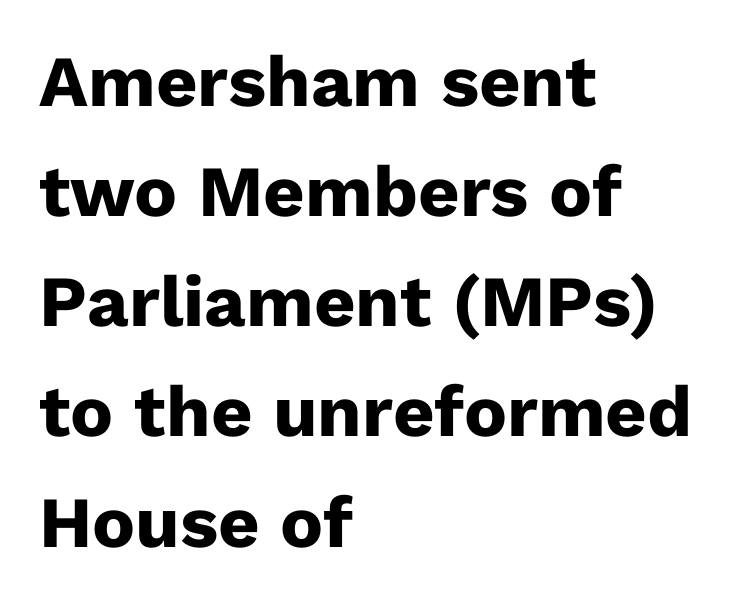
The image shows 72 px heavy sans-serif type, upright; set left-aligned, normal line spacing (1.53x), normal letter spacing, not underlined; low stroke contrast and a medium x-height.
